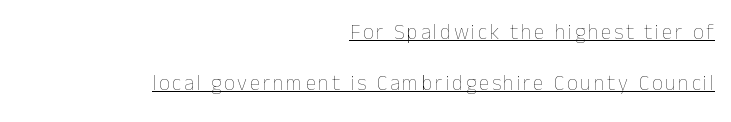
The image shows 21 px text type, upright; set right-aligned, loose line spacing (2.43x), underlined.
